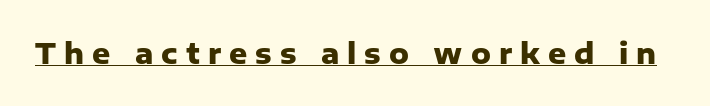
Q: Is the text bold? A: Yes.
Q: Is the text italic (slanted)? A: No, it is upright.
Q: Is the typeface a serif or a sans-serif typeface? A: Sans-serif.
Q: Is the text underlined? A: Yes.
Q: Is the spacing between letters normal or unusually wide? A: Unusually wide.
Q: Width (condensed, normal, or wide)? A: Normal.
Q: Stroke contrast? A: Low.
Q: x-height? A: Medium.
Q: Monospaced? A: No.
